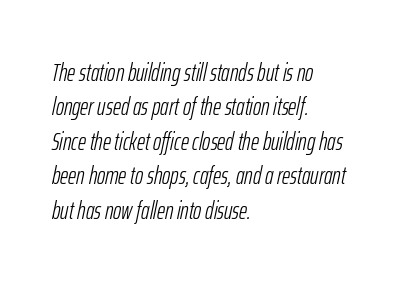
{"italic": "yes", "lean": "right", "slant_degrees": 12, "bold": "no", "underline": "no", "align": "left", "line_spacing": "normal", "line_spacing_ratio": 1.38, "letter_spacing": "normal", "letter_spacing_em": 0.0, "glyph_px": 25}
